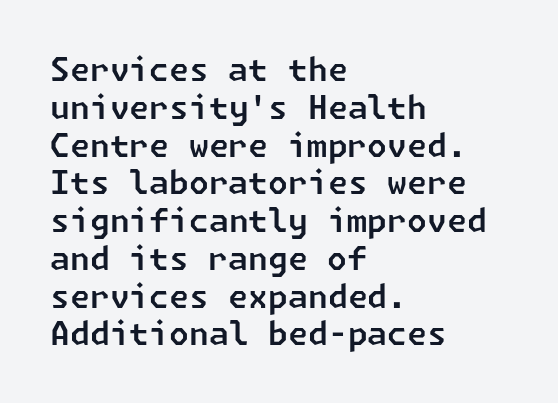
The image shows 32 px sans-serif type; set left-aligned, line spacing 1.18x, normal letter spacing, not underlined; low stroke contrast and a medium x-height.
